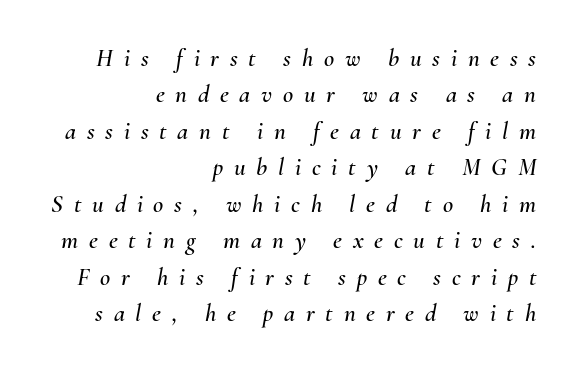
{"italic": "yes", "lean": "right", "slant_degrees": 10, "underline": "no", "align": "right", "line_spacing": "normal", "line_spacing_ratio": 1.46, "letter_spacing": "wide", "letter_spacing_em": 0.43, "glyph_px": 25}
